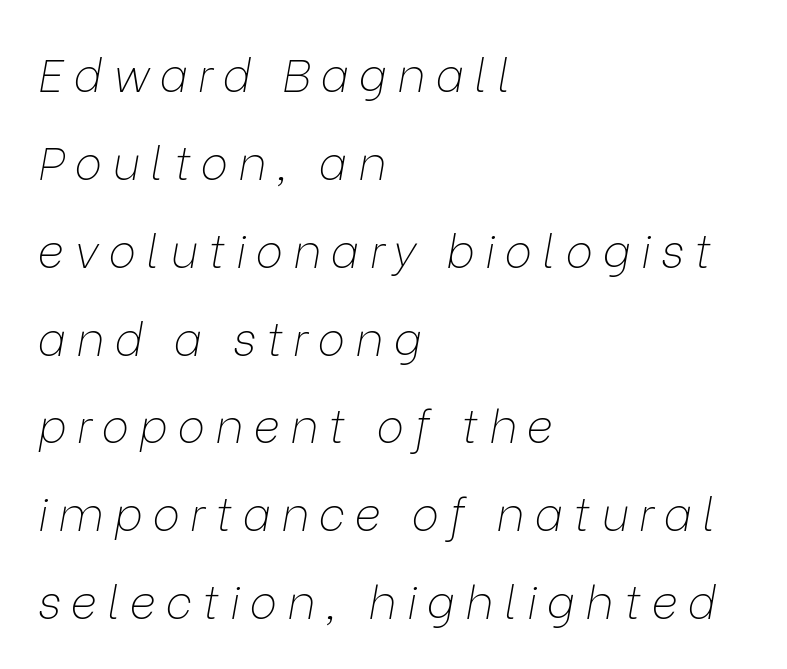
{"italic": "yes", "lean": "right", "slant_degrees": 9, "bold": "no", "weight": "thin", "width": "normal", "stroke_contrast": "low", "x_height": "medium", "monospaced": "no", "underline": "no", "align": "left", "line_spacing": "loose", "line_spacing_ratio": 1.91, "letter_spacing": "wide", "letter_spacing_em": 0.22, "glyph_px": 46}
